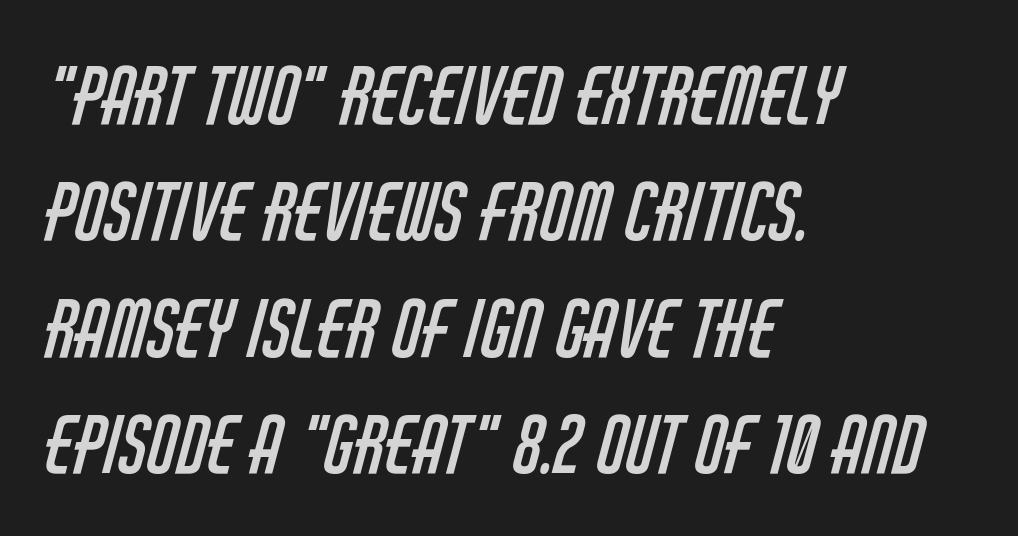
The image shows 77 px regular-weight, condensed sans-serif type; set left-aligned, normal line spacing (1.51x), normal letter spacing, not underlined; low stroke contrast and a large x-height.
